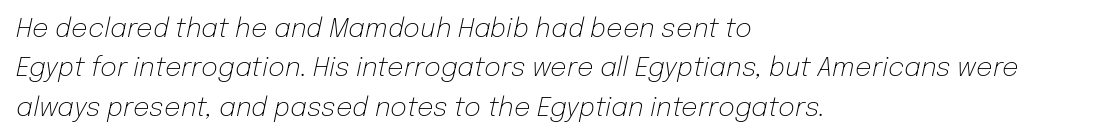
The image shows 26 px text type, italic (leaning right); set left-aligned, normal line spacing (1.51x), normal letter spacing, not underlined.
